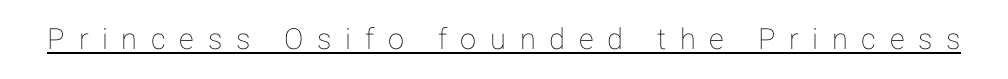
{"italic": "no", "width": "normal", "stroke_contrast": "low", "x_height": "medium", "monospaced": "no", "underline": "yes", "letter_spacing": "wide", "letter_spacing_em": 0.47, "glyph_px": 29}
